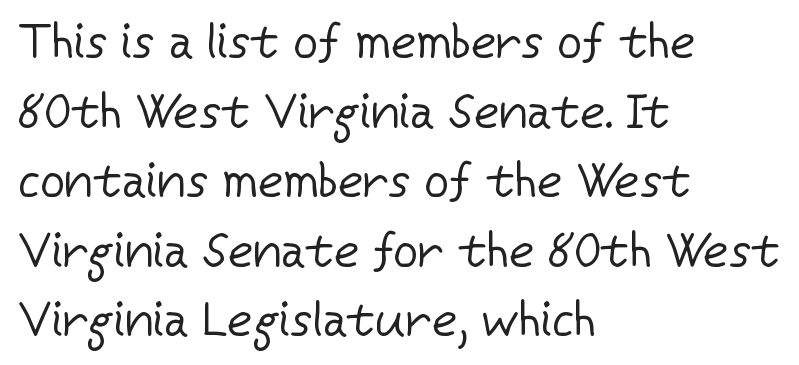
{"serif": "no", "italic": "no", "bold": "no", "weight": "regular", "width": "normal", "stroke_contrast": "low", "x_height": "medium", "monospaced": "no", "underline": "no", "align": "left", "line_spacing": "normal", "line_spacing_ratio": 1.42, "letter_spacing": "normal", "letter_spacing_em": 0.0, "glyph_px": 49}
